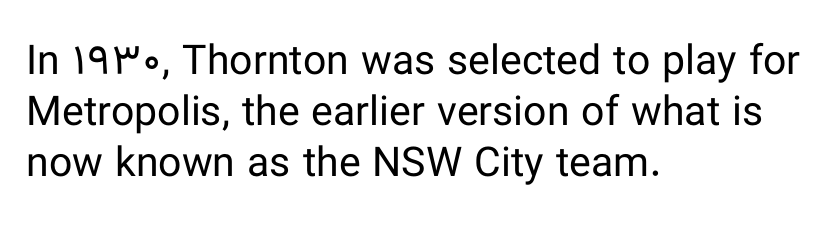
{"serif": "no", "italic": "no", "bold": "no", "weight": "regular", "width": "normal", "stroke_contrast": "low", "x_height": "medium", "monospaced": "no", "underline": "no", "align": "left", "line_spacing_ratio": 1.24, "letter_spacing": "normal", "letter_spacing_em": 0.0, "glyph_px": 41}
